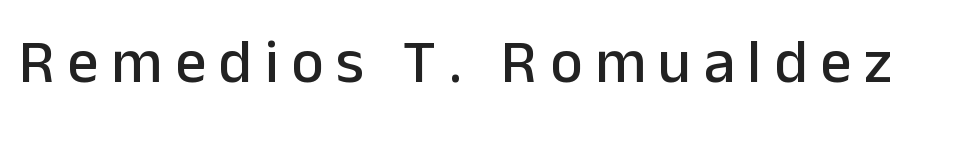
Do the characters align in a grid? No, the font is proportional. Each letter's strokes conclude bluntly, with no projecting serifs. Does extra space separate the letters? Yes, quite a lot of it. Posture: vertical. The zone under the glyphs is completely vacant.
